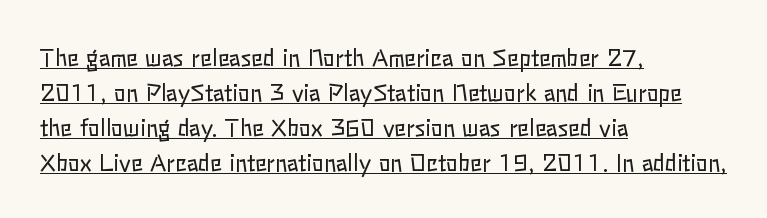
The image shows 22 px text type, upright; set left-aligned, normal line spacing (1.59x), normal letter spacing, underlined.
